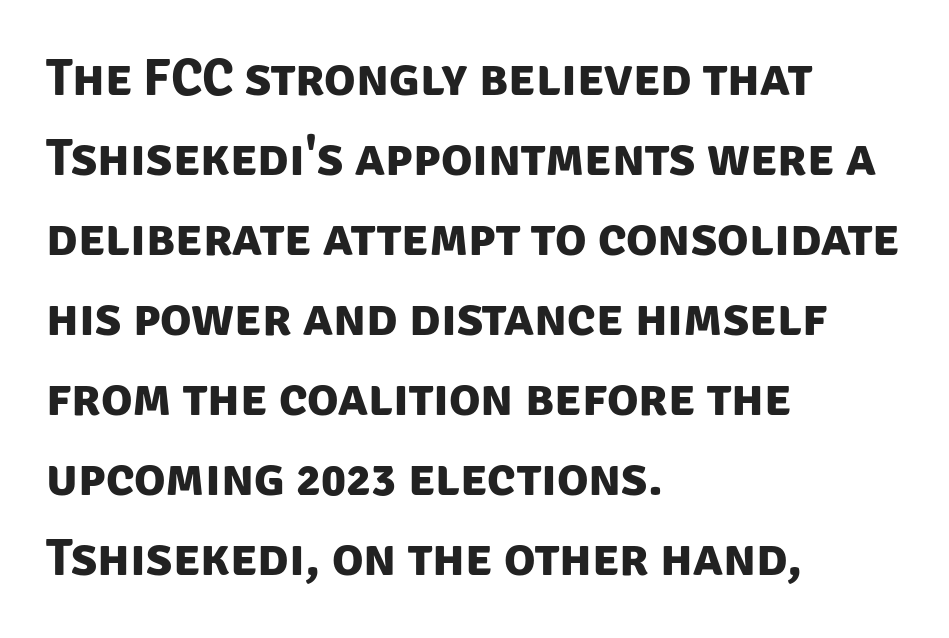
Q: Is the text bold? A: Yes.
Q: Is the typeface a serif or a sans-serif typeface? A: Sans-serif.
Q: Is the text underlined? A: No.
Q: How is the paragraph aligned? A: Left-aligned.
Q: Is the spacing between letters normal or unusually wide? A: Normal.
Q: Is the spacing between lines tight, normal or loose? A: Normal.
Q: Width (condensed, normal, or wide)? A: Normal.
Q: Stroke contrast? A: Low.
Q: x-height? A: Large.
Q: Monospaced? A: No.
